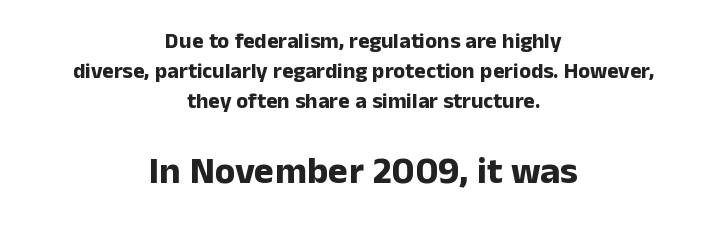
{"serif": "no", "italic": "no", "bold": "yes", "weight": "bold", "width": "normal", "stroke_contrast": "low", "x_height": "medium", "monospaced": "no", "underline": "no", "align": "center", "line_spacing": "normal", "line_spacing_ratio": 1.36, "letter_spacing": "normal", "letter_spacing_em": 0.0, "larger_block": "second", "size_ratio": 1.73, "glyph_px": 38}
